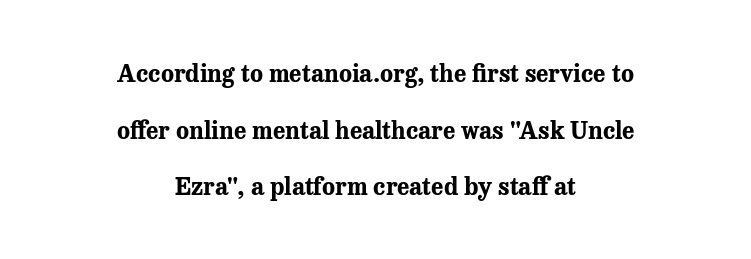
The image shows 24 px bold type, upright; set centered, loose line spacing (2.36x), normal letter spacing, not underlined.
